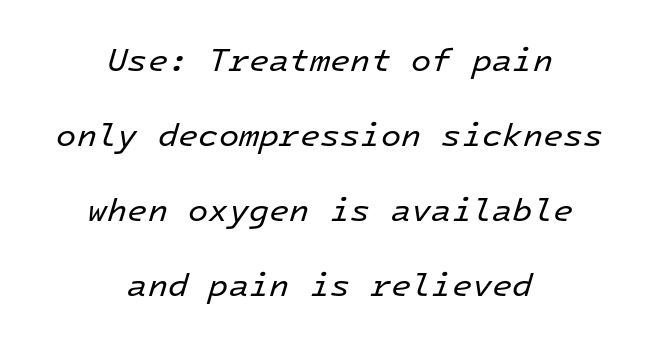
{"italic": "yes", "lean": "right", "slant_degrees": 16, "bold": "no", "weight": "regular", "width": "normal", "stroke_contrast": "low", "x_height": "medium", "monospaced": "yes", "underline": "no", "align": "center", "line_spacing": "loose", "line_spacing_ratio": 2.27, "letter_spacing": "normal", "letter_spacing_em": 0.0, "glyph_px": 33}
